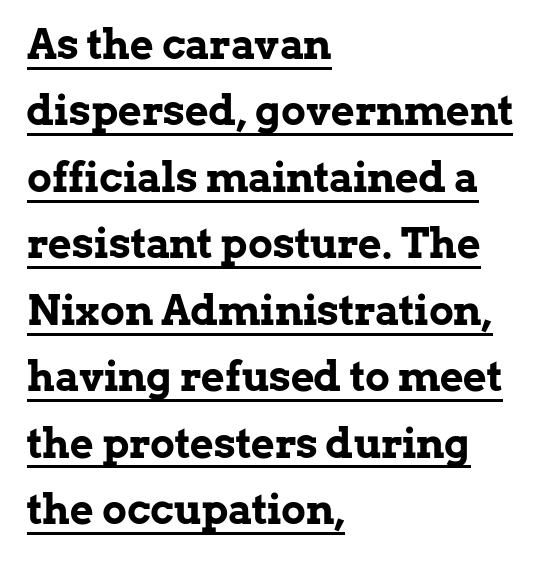
{"serif": "yes", "italic": "no", "bold": "yes", "weight": "bold", "width": "normal", "stroke_contrast": "low", "x_height": "medium", "monospaced": "no", "underline": "yes", "align": "left", "line_spacing": "normal", "line_spacing_ratio": 1.62, "letter_spacing": "normal", "letter_spacing_em": 0.0, "glyph_px": 41}
